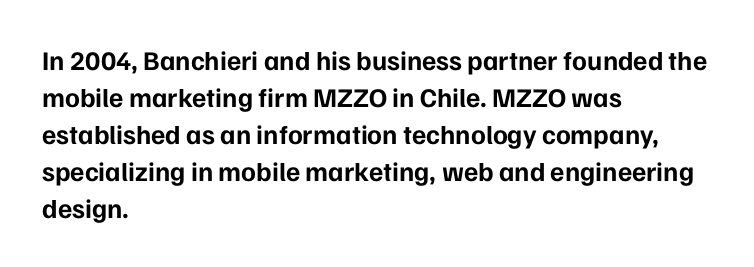
The image shows 27 px bold type, upright; set left-aligned, normal line spacing (1.37x), normal letter spacing, not underlined.
